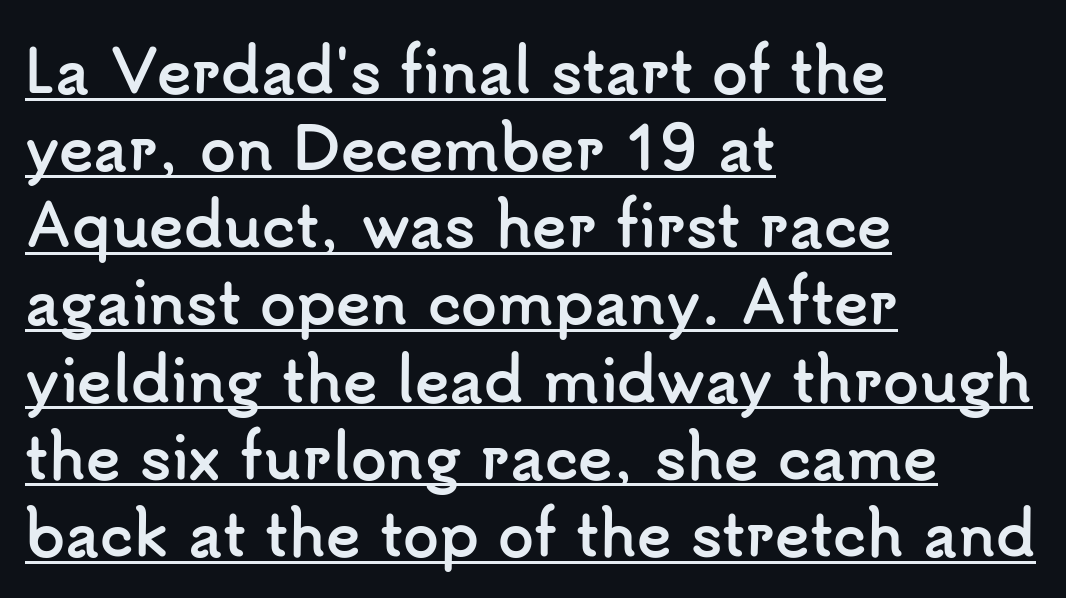
The image shows 58 px semibold sans-serif type, upright; set left-aligned, normal line spacing (1.33x), normal letter spacing, underlined; low stroke contrast and a small x-height.
